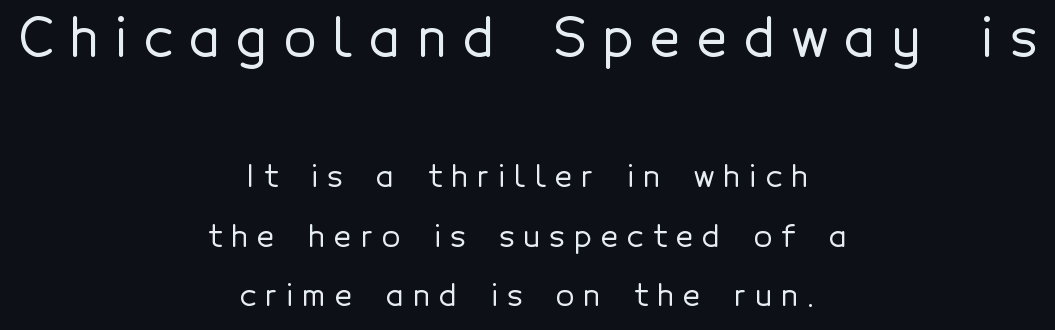
{"serif": "no", "italic": "no", "width": "normal", "x_height": "medium", "monospaced": "no", "underline": "no", "align": "center", "line_spacing": "loose", "line_spacing_ratio": 1.98, "letter_spacing": "wide", "letter_spacing_em": 0.31, "larger_block": "first", "size_ratio": 1.77, "glyph_px": 53}
